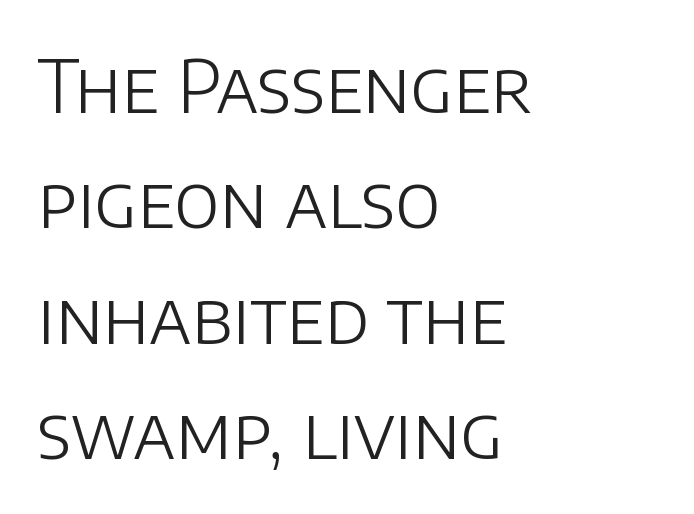
Q: Is the text bold? A: No.
Q: Is the text italic (slanted)? A: No, it is upright.
Q: Is the typeface a serif or a sans-serif typeface? A: Sans-serif.
Q: Is the text underlined? A: No.
Q: How is the paragraph aligned? A: Left-aligned.
Q: Is the spacing between letters normal or unusually wide? A: Normal.
Q: Is the spacing between lines tight, normal or loose? A: Normal.
Q: Width (condensed, normal, or wide)? A: Normal.
Q: Stroke contrast? A: Low.
Q: x-height? A: Large.
Q: Monospaced? A: No.
